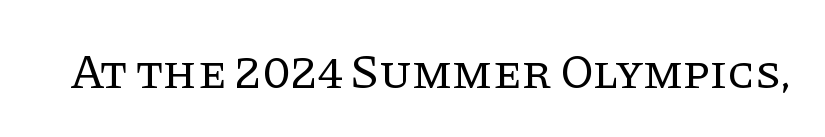
A light-to-regular cut is what we see here. Characters follow at the spacing the type designer built in. Descenders are the only things crossing below the line. A typesetter would call this proportional, since set widths differ per character. The lettering holds an erect, upright posture throughout.
